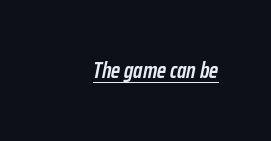
{"italic": "yes", "lean": "right", "slant_degrees": 12, "bold": "semi", "underline": "yes", "letter_spacing": "normal", "letter_spacing_em": 0.0, "glyph_px": 22}
